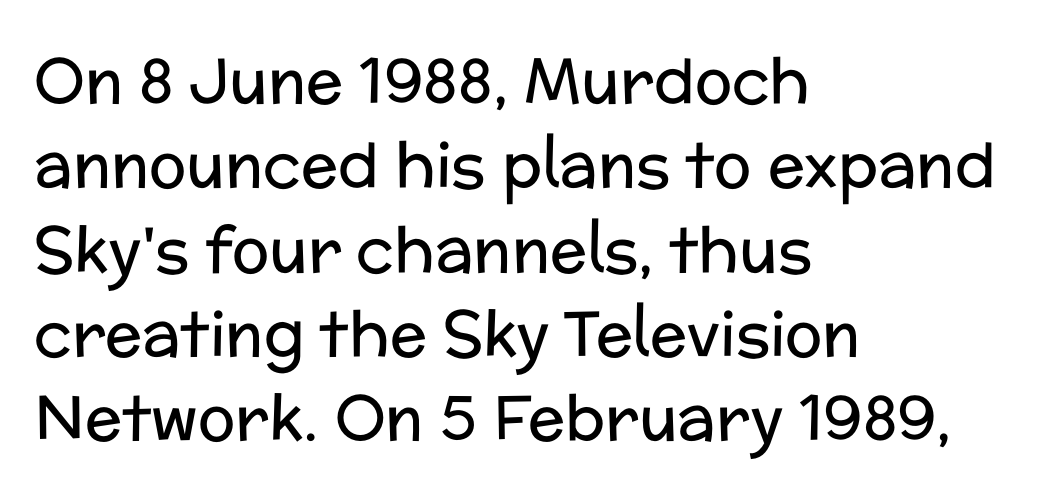
The image shows 62 px regular-weight sans-serif type, upright; set left-aligned, normal line spacing (1.36x), normal letter spacing, not underlined; low stroke contrast and a medium x-height.
